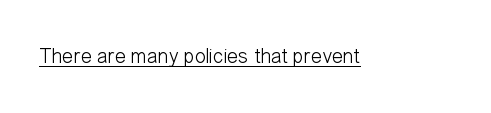
Q: Is the text bold? A: No.
Q: Is the text italic (slanted)? A: No, it is upright.
Q: Is the text underlined? A: Yes.
Q: Is the spacing between letters normal or unusually wide? A: Normal.
